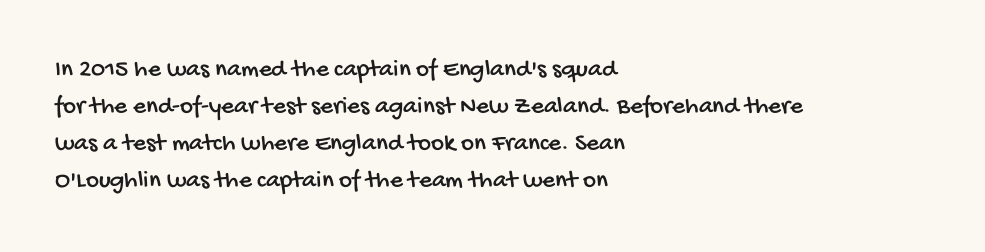
Q: Is the text underlined? A: No.
Q: How is the paragraph aligned? A: Left-aligned.
Q: Is the spacing between letters normal or unusually wide? A: Normal.
Q: Is the spacing between lines tight, normal or loose? A: Normal.
